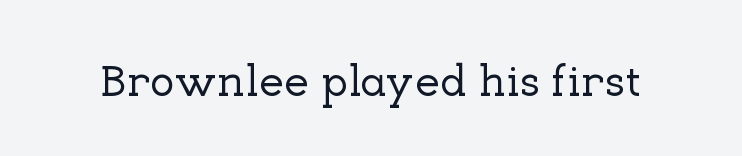
{"serif": "yes", "italic": "no", "width": "normal", "stroke_contrast": "low", "x_height": "medium", "monospaced": "no", "underline": "no", "letter_spacing": "normal", "letter_spacing_em": 0.0, "glyph_px": 45}
